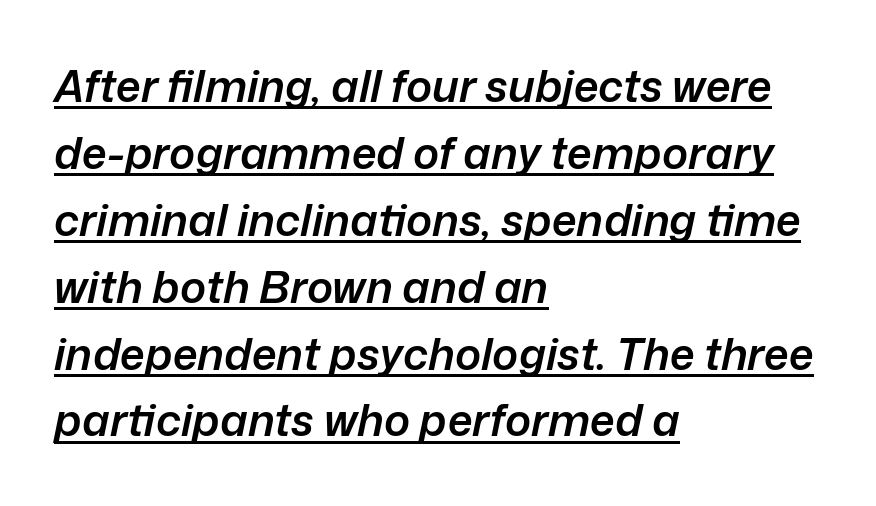
{"italic": "yes", "lean": "right", "slant_degrees": 12, "bold": "semi", "weight": "semibold", "width": "normal", "stroke_contrast": "low", "x_height": "medium", "monospaced": "no", "underline": "yes", "align": "left", "line_spacing": "normal", "line_spacing_ratio": 1.52, "letter_spacing": "normal", "letter_spacing_em": 0.0, "glyph_px": 44}
